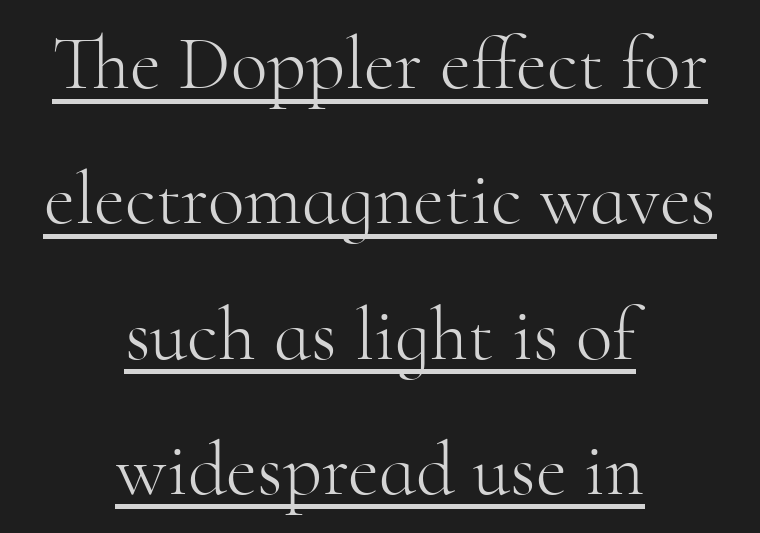
The image shows 76 px light serif type, upright; set centered, line spacing 1.78x, normal letter spacing, underlined; high stroke contrast and a small x-height.
